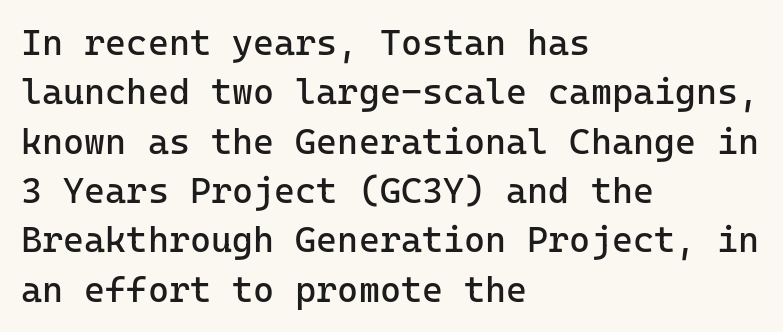
{"serif": "no", "italic": "no", "bold": "no", "weight": "regular", "width": "normal", "stroke_contrast": "low", "x_height": "medium", "underline": "no", "align": "left", "line_spacing": "normal", "line_spacing_ratio": 1.37, "letter_spacing": "normal", "letter_spacing_em": 0.0, "glyph_px": 36}
